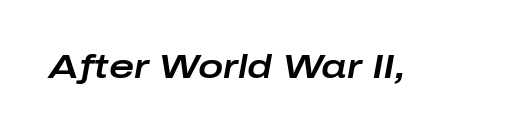
The image shows 34 px wide type, italic (leaning right); set normal letter spacing, not underlined; low stroke contrast and a medium x-height.
